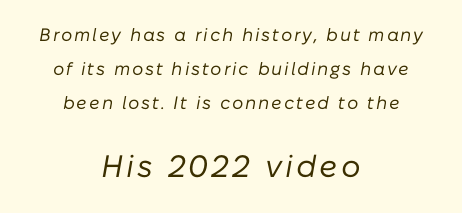
Looks like regular typesetting: each glyph gets only the width it needs. The space directly below the letters is spotless. This is oblique type, the kind used for emphasis or titles. Here the second block reads like a headline and the first like body copy. Weight: regular or lighter.
